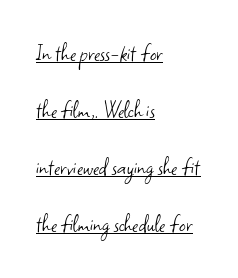
The image shows 26 px text type; set left-aligned, loose line spacing (2.19x), normal letter spacing, underlined.
